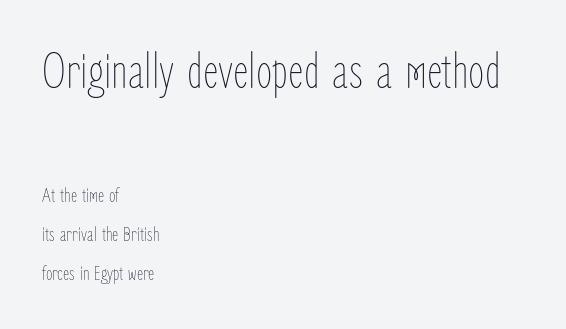
Varying glyph widths throughout — classic text-font behaviour. The passage shown begins with its larger block and ends with its smaller one. The gap between lines stays unmarked. Ordinary non-slanted type is in use. Weight: regular or lighter. This rendering leaves character spacing at its baseline value.
